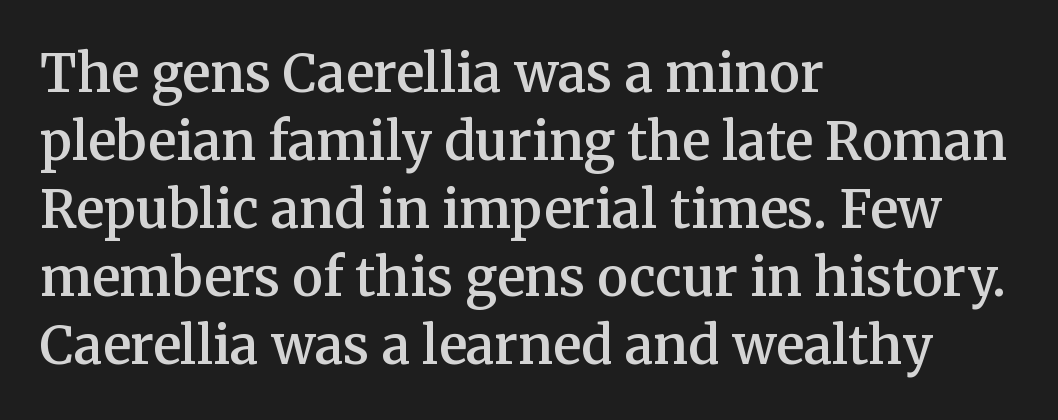
Glance below the letters and you will spot only blank space. The block of text has a typical density, with ordinary space between rows. Do the characters align in a grid? No, the font is proportional. This rendering leaves character spacing at its baseline value. Is there any slant? The stems are plumb. A semibold gives these letters moderate extra thickness, short of bold.
